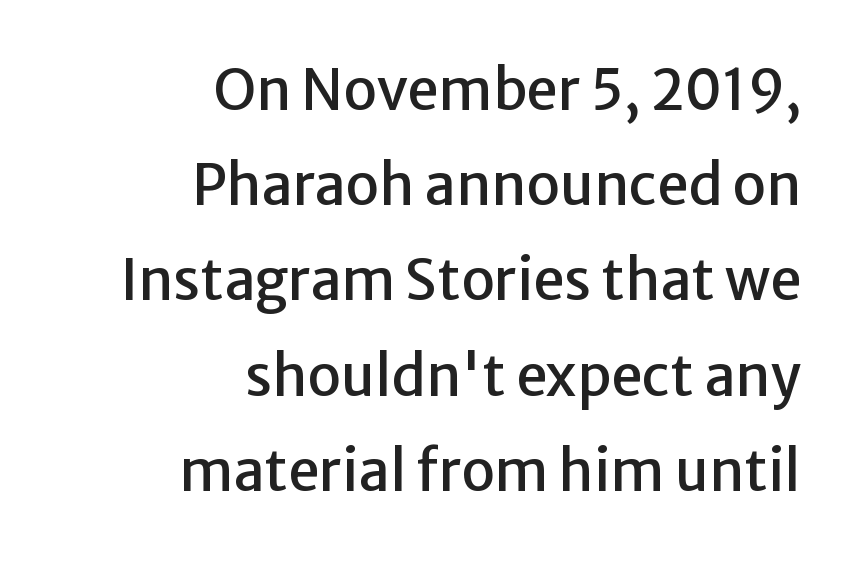
Compared with typical paragraphs, the rows here are spaced about the same. Posture: upright roman. Beneath every word, the page is bare. Are there feet on the stems? There aren't — it's a sans. Compared with typical body copy, the letter spacing here is the same.
